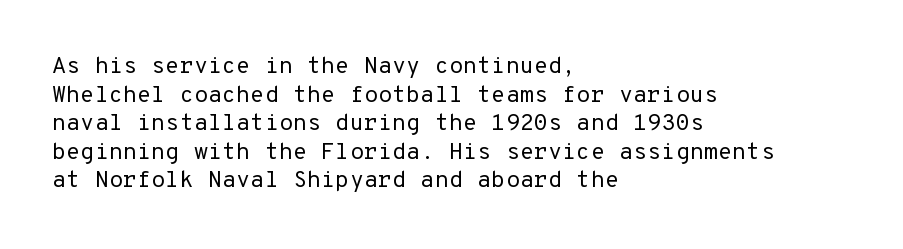
Q: Is the text bold? A: No.
Q: Is the text italic (slanted)? A: No, it is upright.
Q: Is the text underlined? A: No.
Q: How is the paragraph aligned? A: Left-aligned.
Q: Is the spacing between letters normal or unusually wide? A: Normal.
